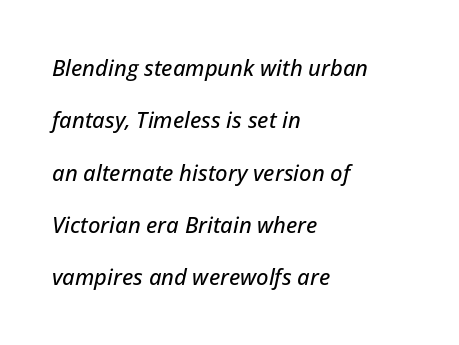
{"italic": "yes", "lean": "right", "slant_degrees": 12, "underline": "no", "align": "left", "line_spacing": "loose", "line_spacing_ratio": 2.38, "letter_spacing": "normal", "letter_spacing_em": 0.0, "glyph_px": 22}
